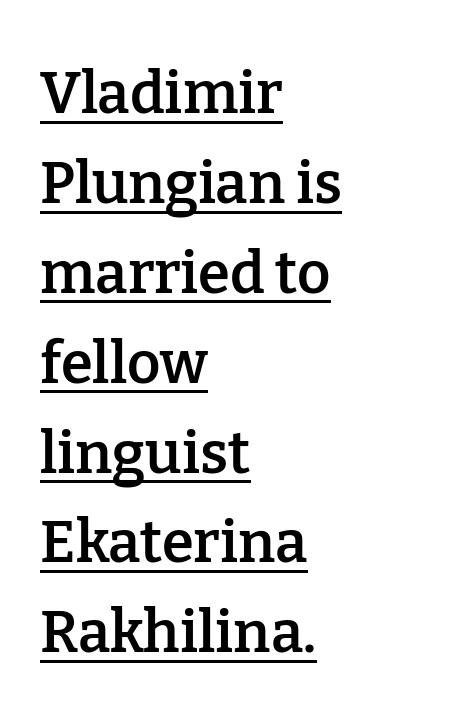
A typesetter would label this face a serif. You can tell it's not italic because the verticals are truly vertical. Students, observe the line beneath the letters — that is underlining. Normally led — the rows are evenly, conventionally spaced. Students, note that the glyphs here touch the page at normal intervals.
